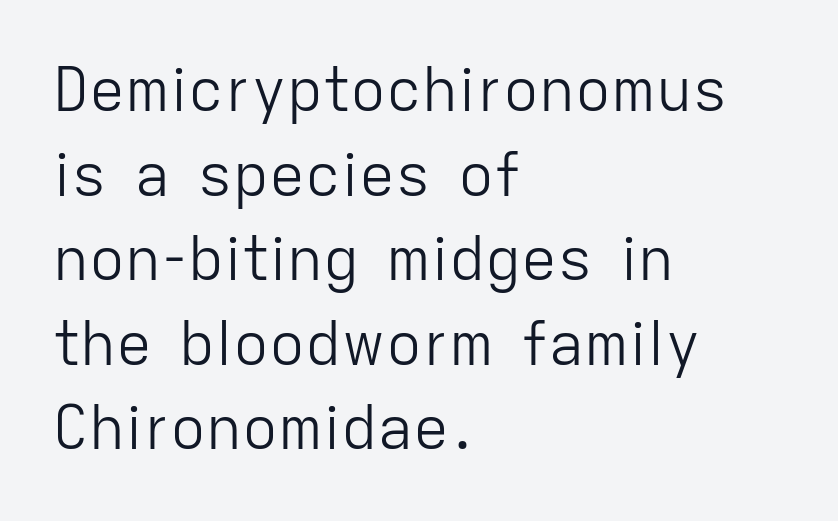
The image shows 60 px light sans-serif type, upright; set left-aligned, normal line spacing (1.41x), normal letter spacing, not underlined; low stroke contrast and a medium x-height.
